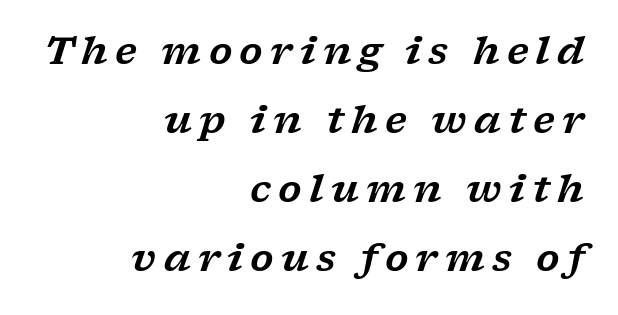
The image shows 38 px wide serif type, italic (leaning right); set right-aligned, line spacing 1.82x, not underlined; low stroke contrast and a medium x-height.
